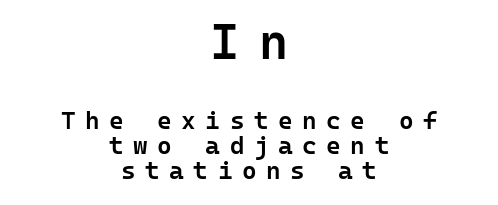
A somewhat darkened texture: the type is semibold rather than bold. Tall strokes in this sample are plumb rather than angled. The lines are packed closely together with very little leading. A typesetter would call this monospace, since all characters share one set width.
